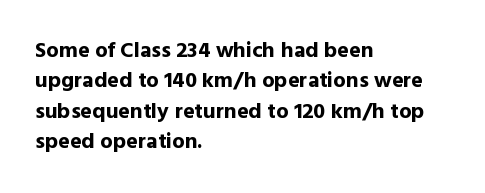
Q: Is the text bold? A: Yes.
Q: Is the text italic (slanted)? A: No, it is upright.
Q: Is the text underlined? A: No.
Q: How is the paragraph aligned? A: Left-aligned.
Q: Is the spacing between letters normal or unusually wide? A: Normal.
Q: Is the spacing between lines tight, normal or loose? A: Normal.
